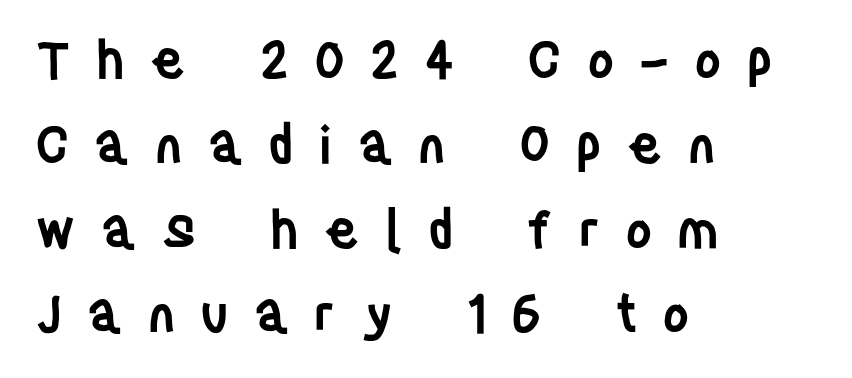
{"serif": "no", "italic": "no", "bold": "semi", "weight": "semibold", "width": "condensed", "stroke_contrast": "low", "x_height": "large", "monospaced": "no", "underline": "no", "align": "left", "line_spacing": "normal", "line_spacing_ratio": 1.63, "letter_spacing": "wide", "letter_spacing_em": 0.48, "glyph_px": 52}
